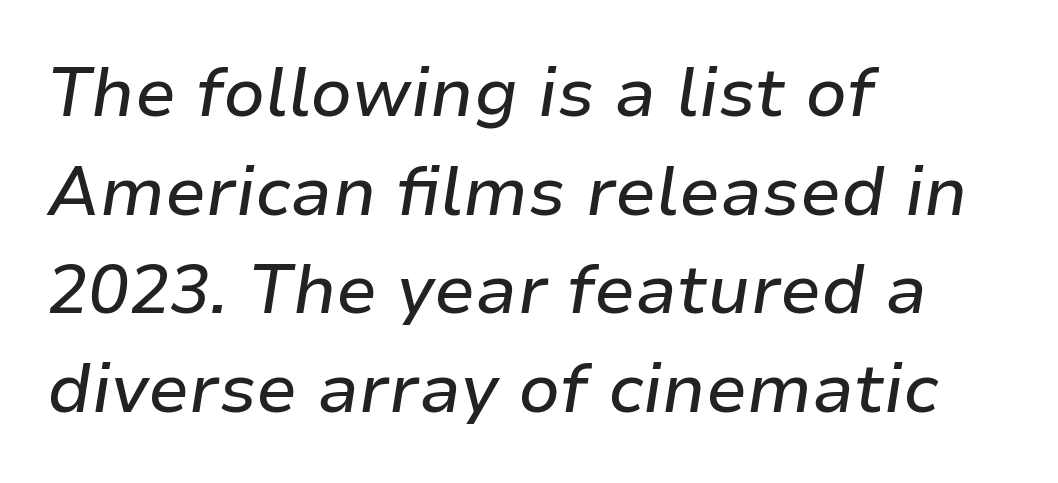
The paragraph has a hard left edge and a soft right edge. Characters are canted at an angle relative to the baseline's perpendicular. No word sits above an underline. These lines are rendered in a variable-pitch font. The tracking reads as untouched default to a designer's eye. A typesetter would call this leading conventional body-copy spacing.
